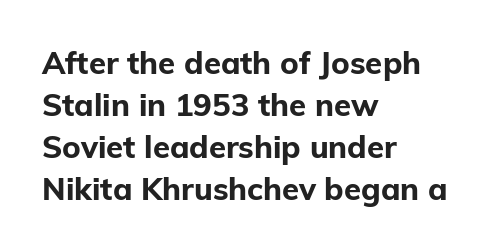
Q: Is the text bold? A: Yes.
Q: Is the text italic (slanted)? A: No, it is upright.
Q: Is the typeface a serif or a sans-serif typeface? A: Sans-serif.
Q: Is the text underlined? A: No.
Q: How is the paragraph aligned? A: Left-aligned.
Q: Is the spacing between letters normal or unusually wide? A: Normal.
Q: Is the spacing between lines tight, normal or loose? A: Normal.
Q: Width (condensed, normal, or wide)? A: Normal.
Q: Stroke contrast? A: Low.
Q: x-height? A: Medium.
Q: Monospaced? A: No.
